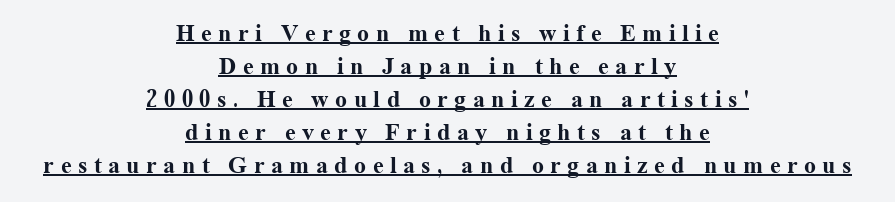
{"italic": "no", "bold": "yes", "underline": "yes", "align": "center", "line_spacing": "normal", "line_spacing_ratio": 1.37, "letter_spacing": "wide", "letter_spacing_em": 0.27, "glyph_px": 24}
